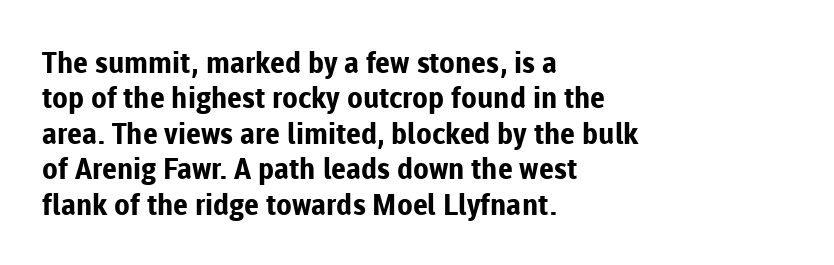
The image shows 29 px bold sans-serif type, upright; set left-aligned, line spacing 1.22x, normal letter spacing, not underlined; low stroke contrast and a medium x-height.
